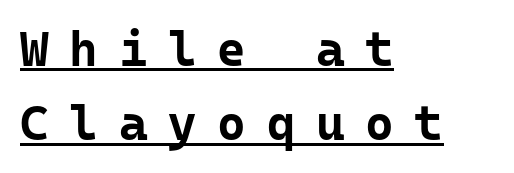
Q: Is the text bold? A: Yes.
Q: Is the text italic (slanted)? A: No, it is upright.
Q: Is the typeface a serif or a sans-serif typeface? A: Sans-serif.
Q: Is the text underlined? A: Yes.
Q: How is the paragraph aligned? A: Left-aligned.
Q: Is the spacing between letters normal or unusually wide? A: Unusually wide.
Q: Is the spacing between lines tight, normal or loose? A: Normal.
Q: Width (condensed, normal, or wide)? A: Normal.
Q: Stroke contrast? A: Low.
Q: x-height? A: Medium.
Q: Monospaced? A: Yes.
